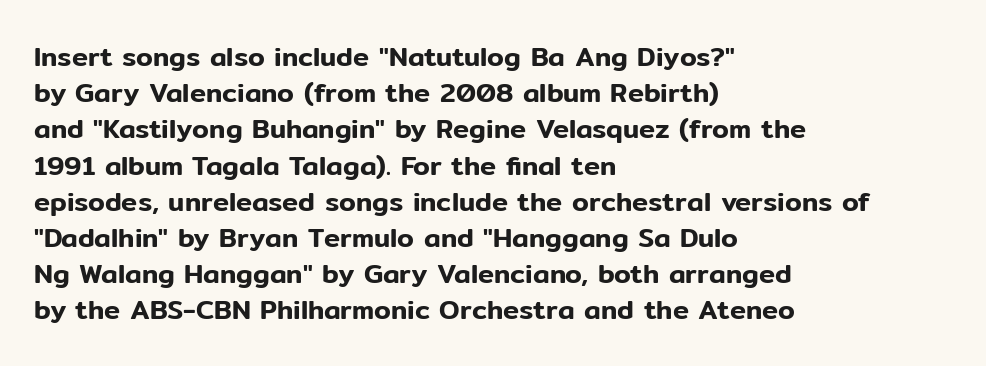
{"italic": "no", "underline": "no", "align": "left", "line_spacing": "normal", "line_spacing_ratio": 1.34, "letter_spacing": "normal", "letter_spacing_em": 0.0, "glyph_px": 27}
